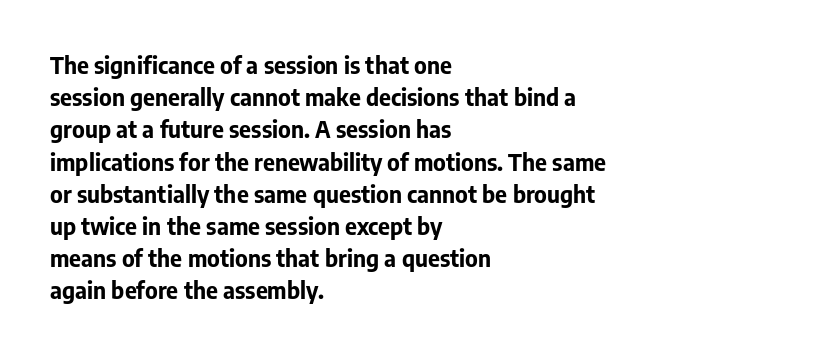
{"italic": "no", "bold": "yes", "underline": "no", "align": "left", "line_spacing": "normal", "line_spacing_ratio": 1.4, "letter_spacing": "normal", "letter_spacing_em": 0.0, "glyph_px": 23}
